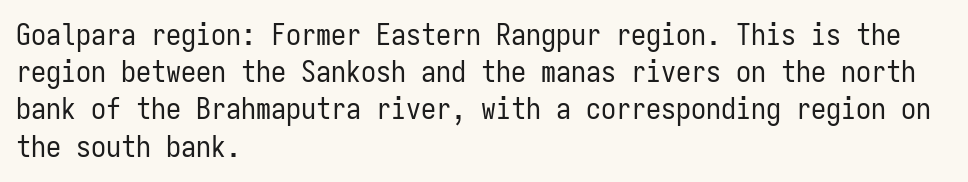
Q: Is the text bold? A: No.
Q: Is the text italic (slanted)? A: No, it is upright.
Q: Is the typeface a serif or a sans-serif typeface? A: Sans-serif.
Q: Is the text underlined? A: No.
Q: How is the paragraph aligned? A: Left-aligned.
Q: Is the spacing between letters normal or unusually wide? A: Normal.
Q: Width (condensed, normal, or wide)? A: Condensed.
Q: Stroke contrast? A: Low.
Q: x-height? A: Medium.
Q: Monospaced? A: Yes.
